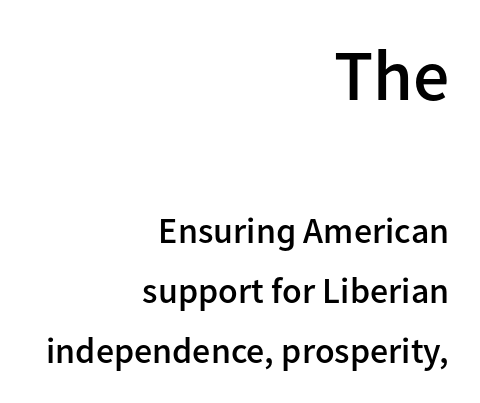
{"serif": "no", "italic": "no", "bold": "semi", "weight": "semibold", "width": "normal", "stroke_contrast": "low", "x_height": "medium", "monospaced": "no", "underline": "no", "align": "right", "line_spacing": "normal", "line_spacing_ratio": 1.66, "letter_spacing": "normal", "letter_spacing_em": 0.0, "larger_block": "first", "size_ratio": 2.0, "glyph_px": 72}
